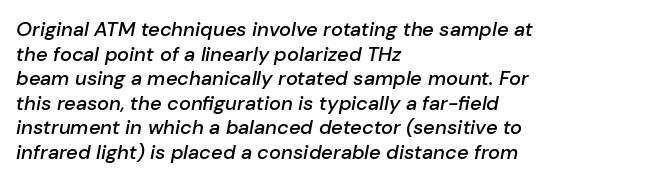
The rag falls on the right side of this text block. No extra tracking has been applied to these lines. Type without underlining. Weight check: semibold — heavier than regular, not quite bold.
